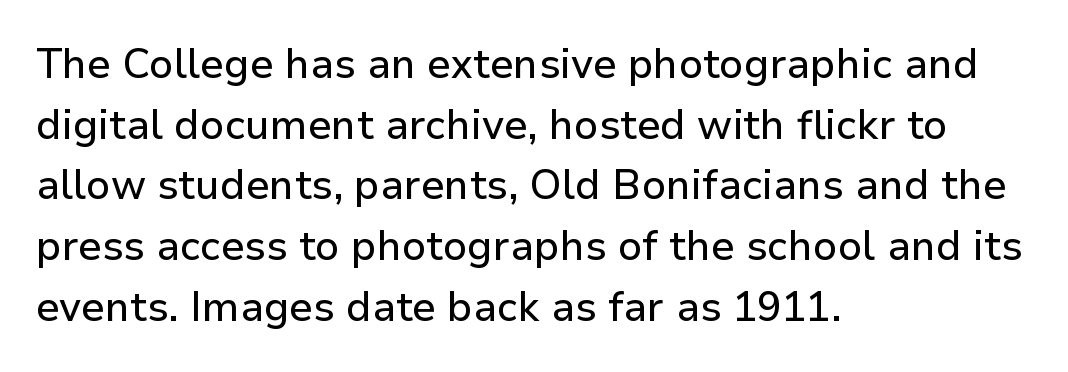
The image shows 41 px sans-serif type, upright; set left-aligned, normal line spacing (1.48x), normal letter spacing, not underlined; low stroke contrast and a medium x-height.
